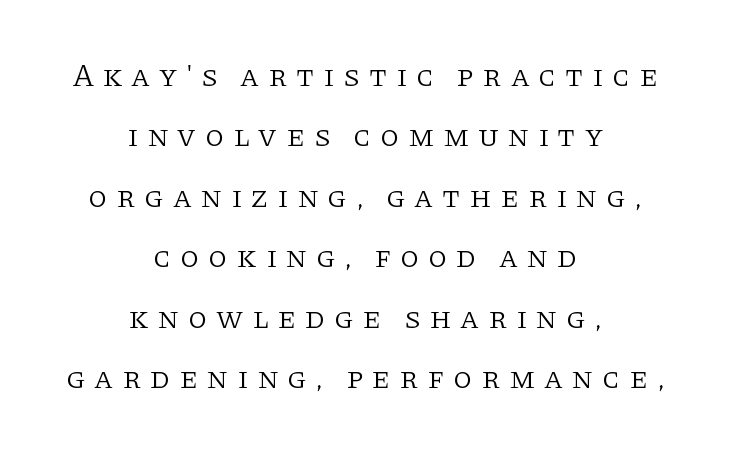
{"serif": "yes", "italic": "no", "bold": "no", "weight": "light", "width": "normal", "stroke_contrast": "low", "x_height": "large", "monospaced": "no", "underline": "no", "align": "center", "line_spacing": "loose", "line_spacing_ratio": 1.95, "letter_spacing": "wide", "letter_spacing_em": 0.28, "glyph_px": 31}
